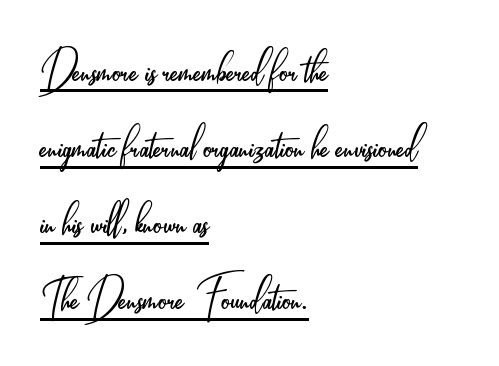
Q: Is the text bold? A: No.
Q: Is the text italic (slanted)? A: Yes.
Q: Is the typeface a serif or a sans-serif typeface? A: Sans-serif.
Q: Is the text underlined? A: Yes.
Q: How is the paragraph aligned? A: Left-aligned.
Q: Is the spacing between letters normal or unusually wide? A: Normal.
Q: Is the spacing between lines tight, normal or loose? A: Normal.
Q: Width (condensed, normal, or wide)? A: Condensed.
Q: Stroke contrast? A: Low.
Q: x-height? A: Small.
Q: Monospaced? A: No.
